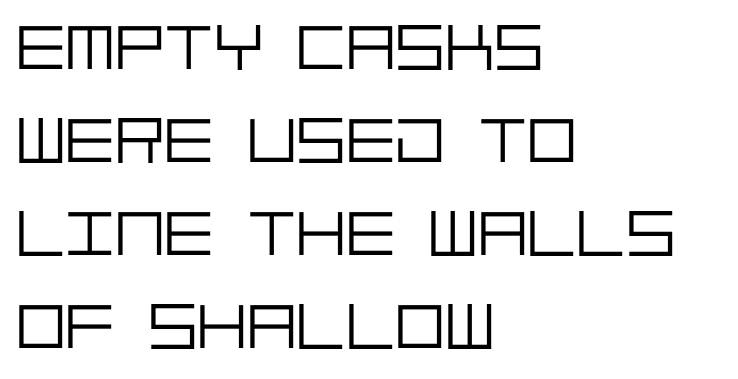
Q: Is the text bold? A: No.
Q: Is the text italic (slanted)? A: No, it is upright.
Q: Is the typeface a serif or a sans-serif typeface? A: Sans-serif.
Q: Is the text underlined? A: No.
Q: How is the paragraph aligned? A: Left-aligned.
Q: Is the spacing between letters normal or unusually wide? A: Normal.
Q: Is the spacing between lines tight, normal or loose? A: Normal.
Q: Width (condensed, normal, or wide)? A: Normal.
Q: Stroke contrast? A: Low.
Q: x-height? A: Large.
